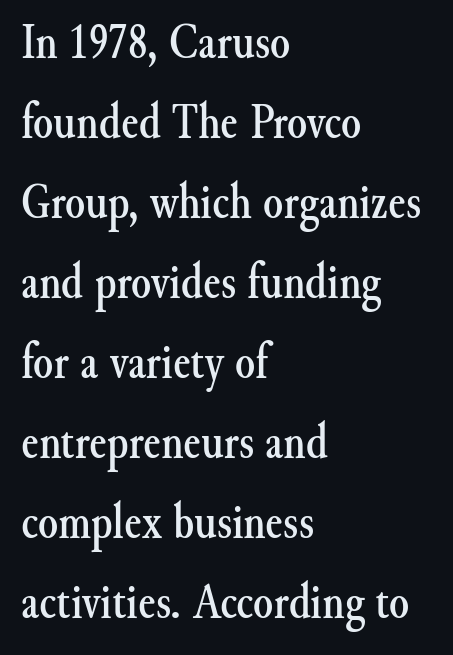
These lines sit exactly where default settings would place them. The baseline area is clear. Posture: vertical. The text was rendered using a seriffed face with decorative stroke endings. Is the letter spacing exaggerated? No — it looks like the ordinary default.
